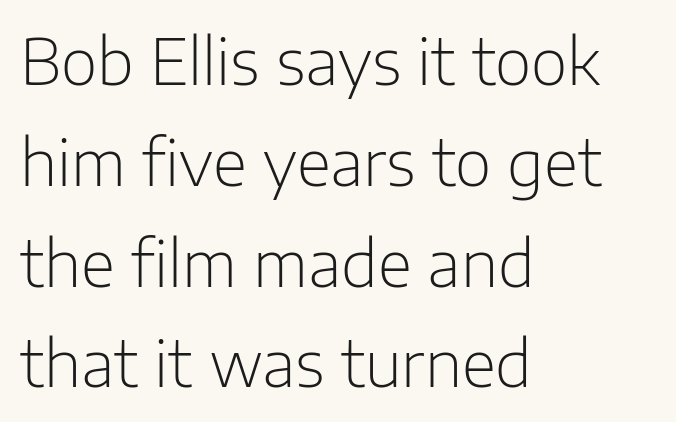
The image shows 63 px light sans-serif type, upright; set left-aligned, normal line spacing (1.6x), normal letter spacing, not underlined; low stroke contrast and a medium x-height.
